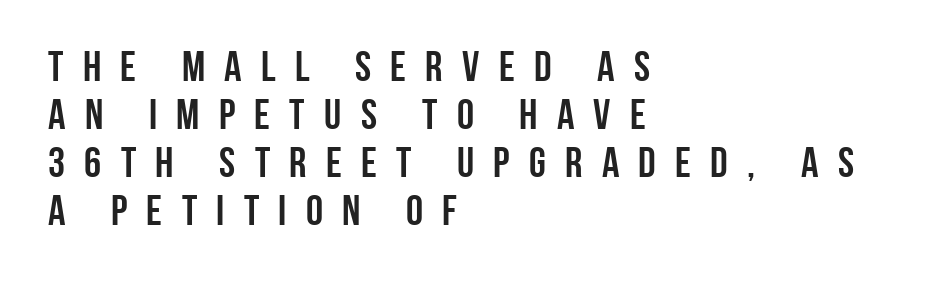
Q: Is the text bold? A: Yes.
Q: Is the text italic (slanted)? A: No, it is upright.
Q: Is the typeface a serif or a sans-serif typeface? A: Sans-serif.
Q: Is the text underlined? A: No.
Q: How is the paragraph aligned? A: Left-aligned.
Q: Is the spacing between letters normal or unusually wide? A: Unusually wide.
Q: Is the spacing between lines tight, normal or loose? A: Tight.
Q: Width (condensed, normal, or wide)? A: Condensed.
Q: Stroke contrast? A: Low.
Q: x-height? A: Large.
Q: Monospaced? A: No.
